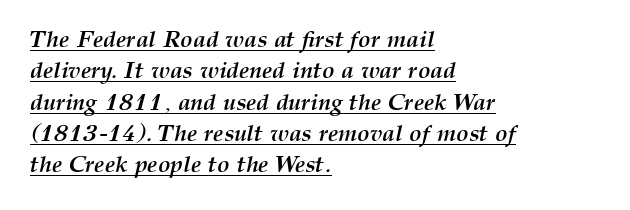
Quick note: interline space is typical. It's the slanting kind of type. Descenders here cross a horizontal rule under the line. The characters look thick and weighty, a clear bold.
